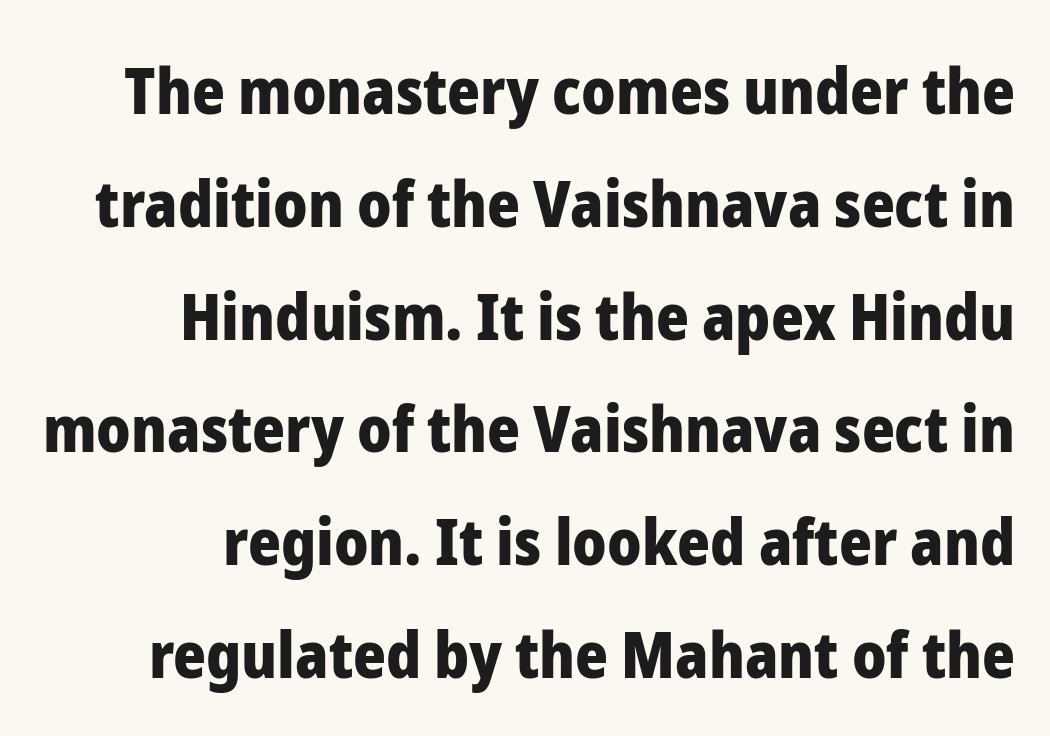
The image shows 63 px heavy sans-serif type, upright; set line spacing 1.79x, normal letter spacing, not underlined; low stroke contrast and a medium x-height.
